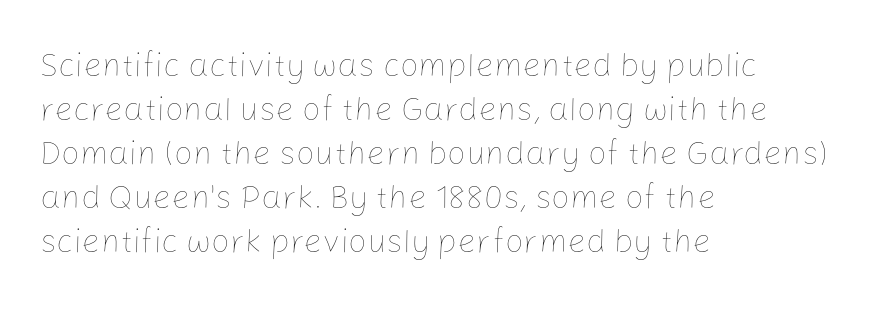
Q: Is the text bold? A: No.
Q: Is the text italic (slanted)? A: No, it is upright.
Q: Is the text underlined? A: No.
Q: How is the paragraph aligned? A: Left-aligned.
Q: Is the spacing between letters normal or unusually wide? A: Normal.
Q: Is the spacing between lines tight, normal or loose? A: Normal.
Q: Width (condensed, normal, or wide)? A: Normal.
Q: Stroke contrast? A: Low.
Q: x-height? A: Medium.
Q: Monospaced? A: No.
